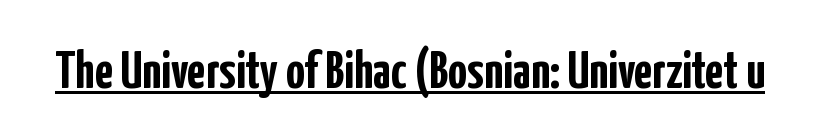
The image shows 53 px semibold, condensed sans-serif type, upright; set normal letter spacing, underlined; low stroke contrast and a medium x-height.
